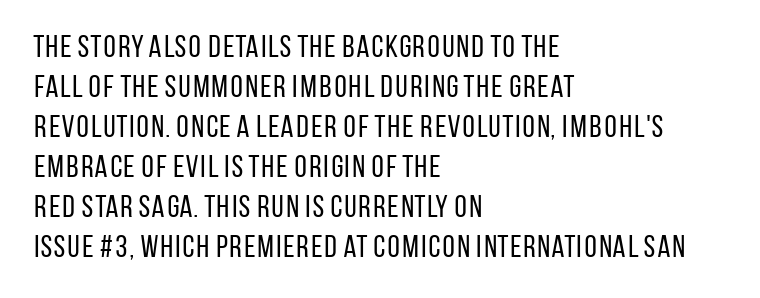
Unmarked baselines from the first word to the last. Note: no serifs on the glyphs. Upright lettering throughout. Letters have the restrained weight of plain body copy at most. This sample has the flowing, uneven cadence of proportional lettering. Words appear dense and cohesive because spacing is normal.
